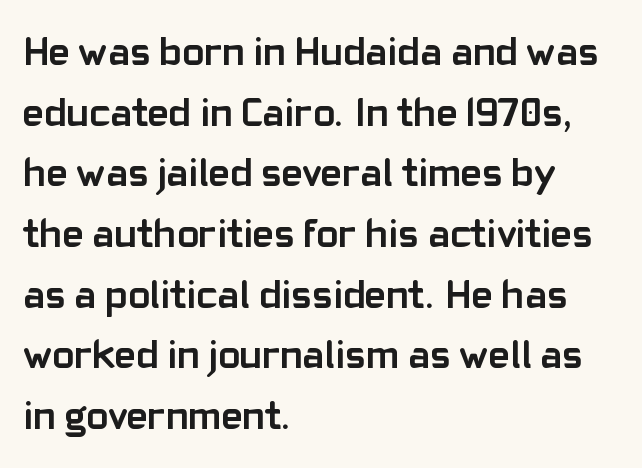
Q: Is the text bold? A: Yes.
Q: Is the text italic (slanted)? A: No, it is upright.
Q: Is the typeface a serif or a sans-serif typeface? A: Sans-serif.
Q: Is the text underlined? A: No.
Q: How is the paragraph aligned? A: Left-aligned.
Q: Is the spacing between letters normal or unusually wide? A: Normal.
Q: Is the spacing between lines tight, normal or loose? A: Normal.
Q: Width (condensed, normal, or wide)? A: Normal.
Q: Stroke contrast? A: Low.
Q: x-height? A: Medium.
Q: Monospaced? A: No.
